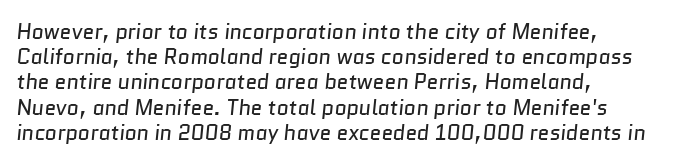
{"bold": "no", "underline": "no", "align": "left", "line_spacing_ratio": 1.2, "letter_spacing": "normal", "letter_spacing_em": 0.0, "glyph_px": 21}
